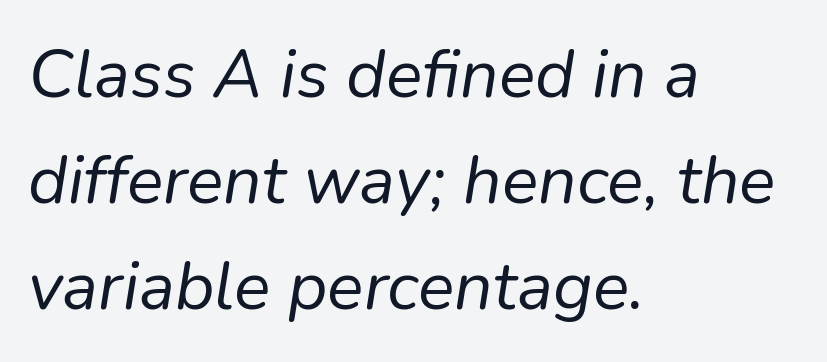
{"italic": "yes", "lean": "right", "slant_degrees": 9, "bold": "no", "weight": "regular", "width": "normal", "stroke_contrast": "low", "x_height": "medium", "monospaced": "no", "underline": "no", "align": "left", "line_spacing": "normal", "line_spacing_ratio": 1.56, "letter_spacing": "normal", "letter_spacing_em": 0.0, "glyph_px": 68}
